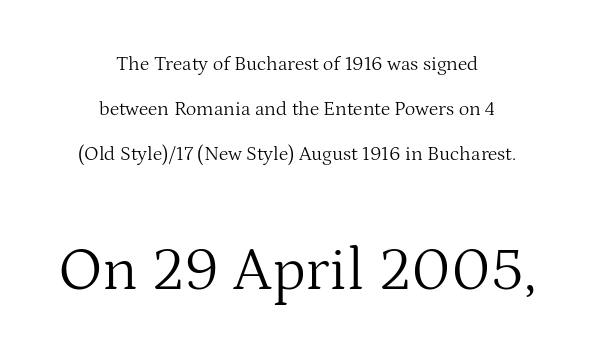
Q: Is the text bold? A: No.
Q: Is the text italic (slanted)? A: No, it is upright.
Q: Is the typeface a serif or a sans-serif typeface? A: Serif.
Q: Is the text underlined? A: No.
Q: How is the paragraph aligned? A: Centered.
Q: Is the spacing between letters normal or unusually wide? A: Normal.
Q: Is the spacing between lines tight, normal or loose? A: Loose.
Q: Which block of text is set in a larger size, the first (top) or the second (bottom)? A: The second (bottom) one.
Q: Width (condensed, normal, or wide)? A: Normal.
Q: Stroke contrast? A: Medium.
Q: x-height? A: Medium.
Q: Monospaced? A: No.
